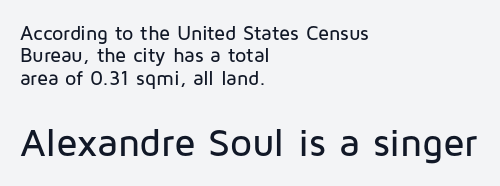
{"serif": "no", "italic": "no", "width": "normal", "stroke_contrast": "low", "x_height": "medium", "monospaced": "no", "underline": "no", "align": "left", "line_spacing": "tight", "line_spacing_ratio": 1.12, "letter_spacing": "normal", "letter_spacing_em": 0.0, "larger_block": "second", "size_ratio": 1.95, "glyph_px": 39}
